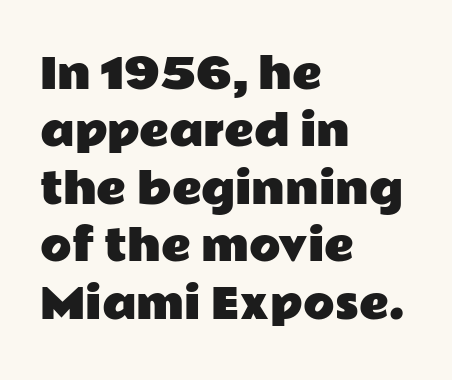
The image shows 41 px wide sans-serif type, upright; set left-aligned, normal line spacing (1.4x), normal letter spacing, not underlined; low stroke contrast and a medium x-height.
